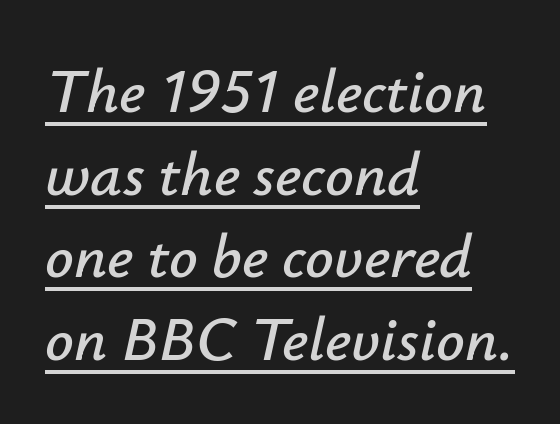
This sample has the flowing, uneven cadence of proportional lettering. Reading down the column, the eye jumps a familiar distance to each next line. Underline: present. The axis of the letterforms is tilted away from vertical. Students, note that the glyphs here touch the page at normal intervals. The rendering anchors every line to the left-hand side.
